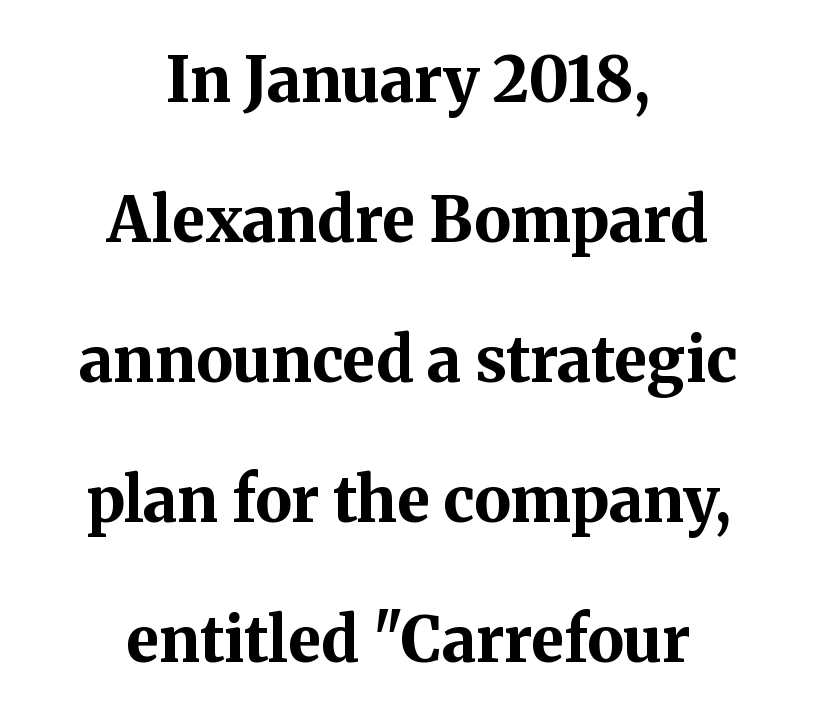
{"serif": "yes", "italic": "no", "bold": "yes", "weight": "bold", "width": "normal", "stroke_contrast": "medium", "x_height": "medium", "monospaced": "no", "underline": "no", "align": "center", "line_spacing": "loose", "line_spacing_ratio": 2.26, "letter_spacing": "normal", "letter_spacing_em": 0.0, "glyph_px": 62}
